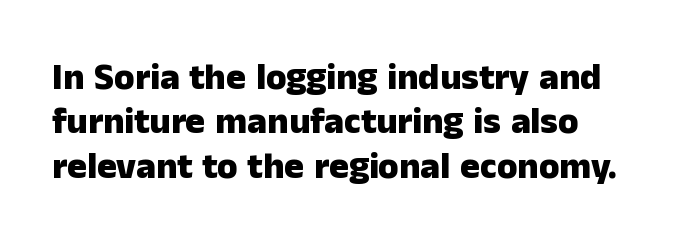
Q: Is the text bold? A: Yes.
Q: Is the text italic (slanted)? A: No, it is upright.
Q: Is the typeface a serif or a sans-serif typeface? A: Sans-serif.
Q: Is the text underlined? A: No.
Q: Is the spacing between letters normal or unusually wide? A: Normal.
Q: Width (condensed, normal, or wide)? A: Normal.
Q: Stroke contrast? A: Low.
Q: x-height? A: Medium.
Q: Monospaced? A: No.
